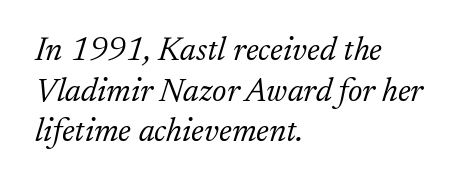
These lines keep a tight, regular rhythm from letter to letter. The area under the type is left untouched. Heaviness? Minimal to ordinary, like unemphasized prose. Typeset ragged right — the left edge is the straight one.
